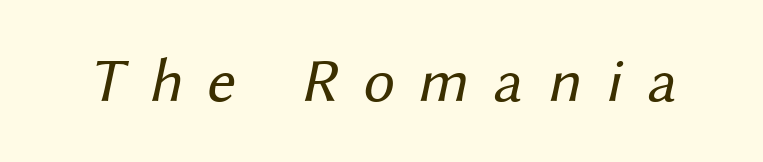
Q: Is the text bold? A: No.
Q: Is the typeface a serif or a sans-serif typeface? A: Sans-serif.
Q: Is the text underlined? A: No.
Q: Is the spacing between letters normal or unusually wide? A: Unusually wide.
Q: Width (condensed, normal, or wide)? A: Normal.
Q: Stroke contrast? A: Medium.
Q: x-height? A: Medium.
Q: Monospaced? A: No.
